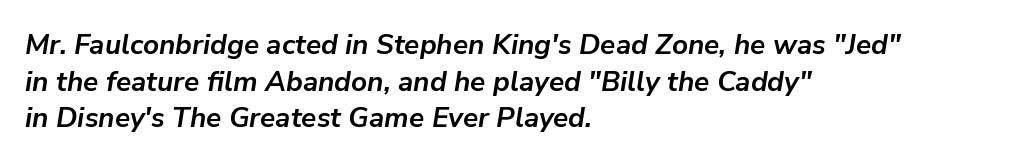
The image shows 28 px semibold type, italic (leaning right); set left-aligned, normal line spacing (1.31x), normal letter spacing, not underlined; low stroke contrast and a medium x-height.
